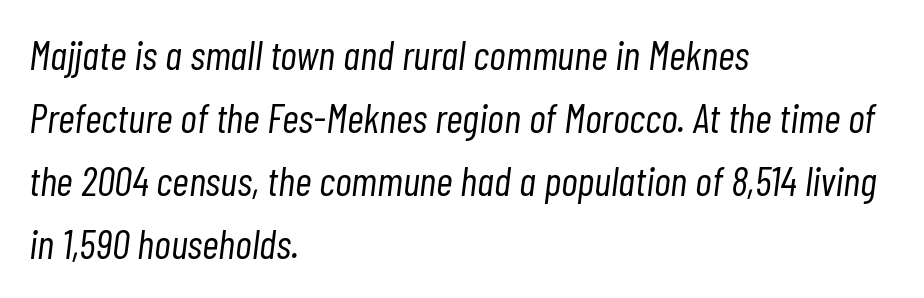
The image shows 41 px light, condensed type, italic (leaning right); set left-aligned, normal line spacing (1.54x), normal letter spacing, not underlined; low stroke contrast and a medium x-height.
